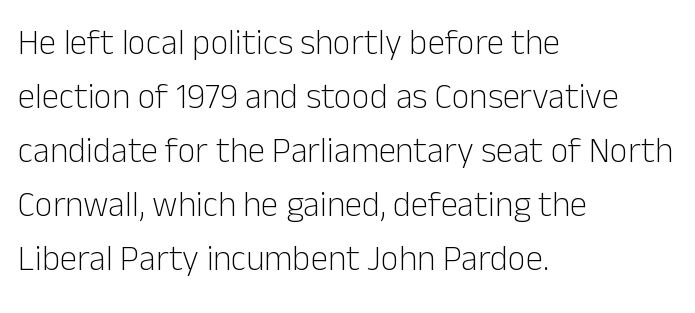
The image shows 35 px light sans-serif type, upright; set left-aligned, normal line spacing (1.54x), normal letter spacing, not underlined; low stroke contrast and a medium x-height.
